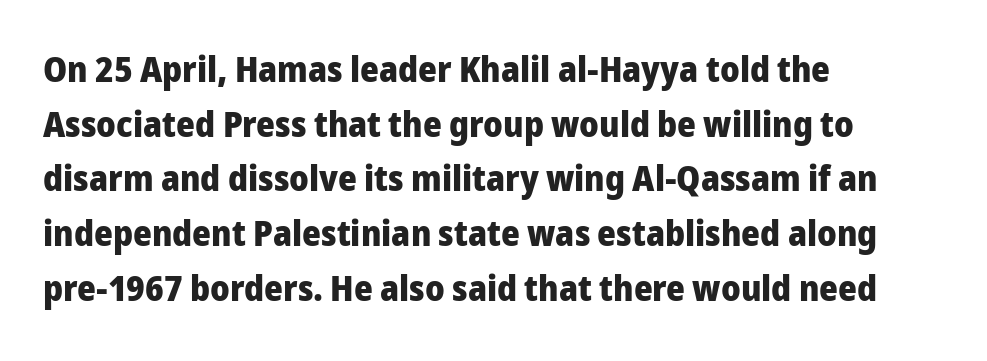
The image shows 36 px heavy sans-serif type, upright; set left-aligned, normal line spacing (1.52x), normal letter spacing, not underlined; low stroke contrast and a medium x-height.
